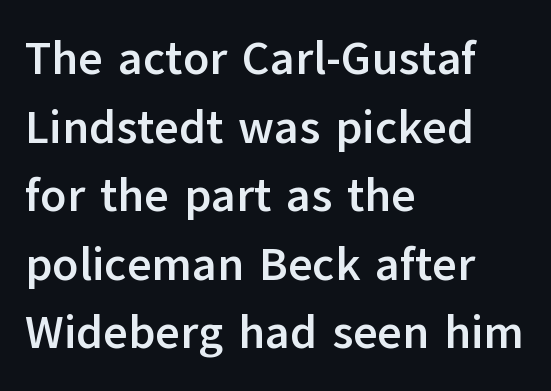
{"serif": "no", "italic": "no", "bold": "yes", "weight": "semibold", "width": "normal", "stroke_contrast": "low", "x_height": "medium", "monospaced": "no", "underline": "no", "align": "left", "line_spacing": "normal", "line_spacing_ratio": 1.46, "letter_spacing": "normal", "letter_spacing_em": 0.0, "glyph_px": 47}
